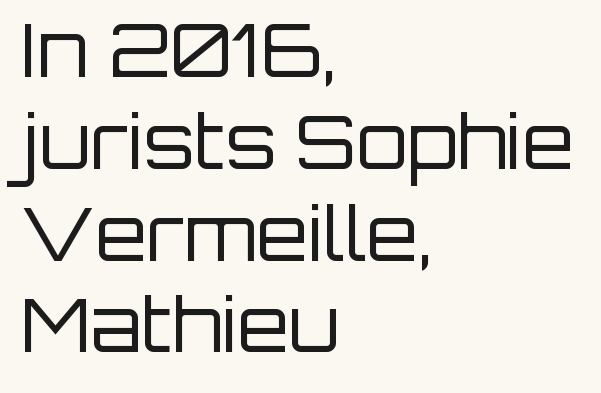
{"serif": "no", "italic": "no", "bold": "no", "weight": "regular", "width": "normal", "stroke_contrast": "low", "x_height": "large", "monospaced": "no", "underline": "no", "align": "left", "line_spacing_ratio": 1.24, "letter_spacing": "normal", "letter_spacing_em": 0.0, "glyph_px": 74}
